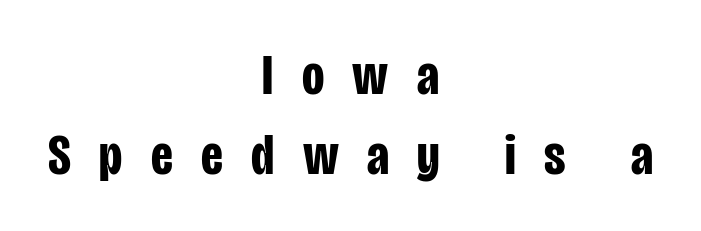
Q: Is the text bold? A: Yes.
Q: Is the text italic (slanted)? A: No, it is upright.
Q: Is the typeface a serif or a sans-serif typeface? A: Sans-serif.
Q: Is the text underlined? A: No.
Q: How is the paragraph aligned? A: Centered.
Q: Is the spacing between letters normal or unusually wide? A: Unusually wide.
Q: Is the spacing between lines tight, normal or loose? A: Normal.
Q: Width (condensed, normal, or wide)? A: Condensed.
Q: Stroke contrast? A: Low.
Q: x-height? A: Large.
Q: Monospaced? A: No.
